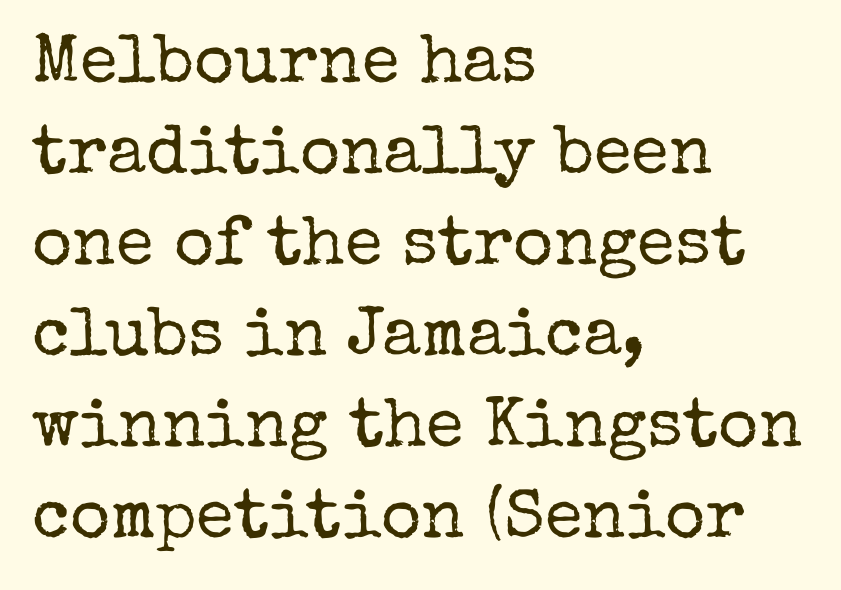
Q: Is the text bold? A: No.
Q: Is the text italic (slanted)? A: No, it is upright.
Q: Is the typeface a serif or a sans-serif typeface? A: Serif.
Q: Is the text underlined? A: No.
Q: How is the paragraph aligned? A: Left-aligned.
Q: Is the spacing between letters normal or unusually wide? A: Normal.
Q: Is the spacing between lines tight, normal or loose? A: Normal.
Q: Width (condensed, normal, or wide)? A: Normal.
Q: Stroke contrast? A: Low.
Q: x-height? A: Medium.
Q: Monospaced? A: No.
